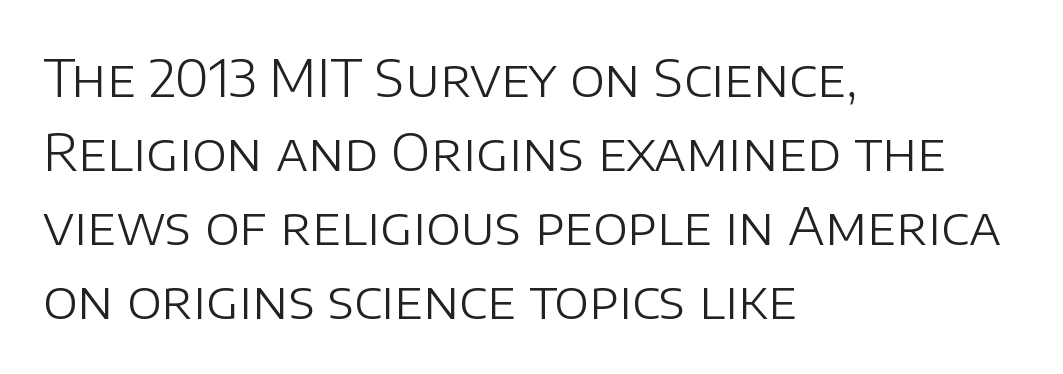
{"serif": "no", "italic": "no", "bold": "no", "weight": "light", "width": "normal", "stroke_contrast": "low", "x_height": "large", "monospaced": "no", "underline": "no", "align": "left", "line_spacing": "normal", "line_spacing_ratio": 1.42, "letter_spacing": "normal", "letter_spacing_em": 0.0, "glyph_px": 52}
